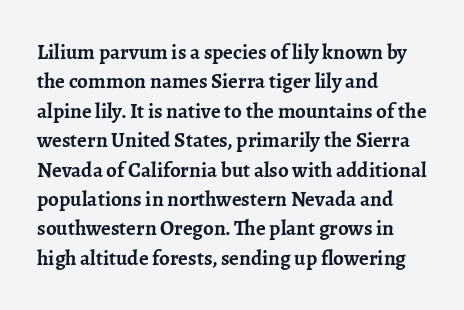
Posture: upright roman. Underlining? Definitely not there. Each line starts at the same left margin while the right side varies. Stroke thickness is high; the sample reads as a true bold. The block of text has a typical density, with ordinary space between rows.
